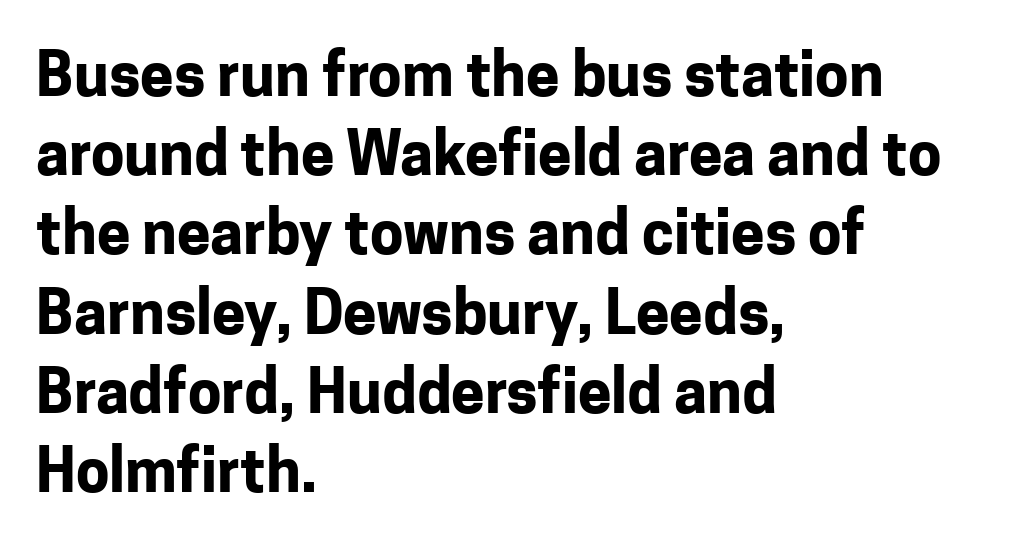
{"serif": "no", "italic": "no", "bold": "yes", "weight": "bold", "width": "normal", "stroke_contrast": "low", "x_height": "medium", "monospaced": "no", "underline": "no", "align": "left", "line_spacing": "normal", "line_spacing_ratio": 1.32, "letter_spacing": "normal", "letter_spacing_em": 0.0, "glyph_px": 60}
